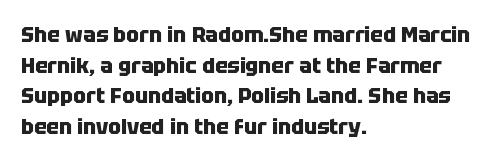
{"italic": "no", "bold": "yes", "underline": "no", "align": "left", "line_spacing": "normal", "line_spacing_ratio": 1.46, "letter_spacing": "normal", "letter_spacing_em": 0.0, "glyph_px": 21}
